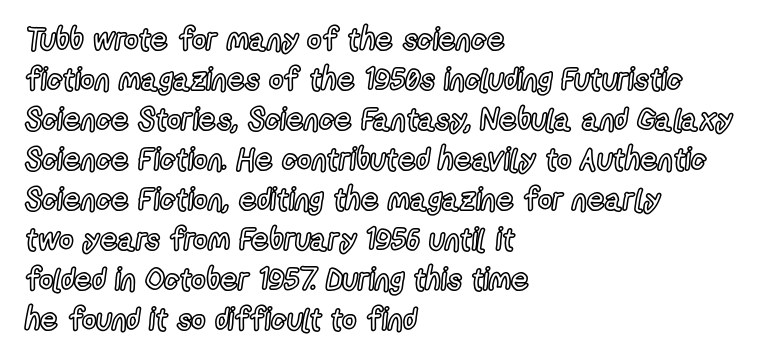
Q: Is the text italic (slanted)? A: Yes.
Q: Is the text underlined? A: No.
Q: How is the paragraph aligned? A: Left-aligned.
Q: Is the spacing between letters normal or unusually wide? A: Normal.
Q: Is the spacing between lines tight, normal or loose? A: Normal.
Q: Width (condensed, normal, or wide)? A: Condensed.
Q: x-height? A: Medium.
Q: Monospaced? A: No.
